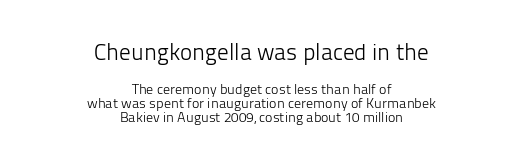
Q: Is the text bold? A: No.
Q: Is the text italic (slanted)? A: No, it is upright.
Q: Is the text underlined? A: No.
Q: How is the paragraph aligned? A: Centered.
Q: Is the spacing between letters normal or unusually wide? A: Normal.
Q: Is the spacing between lines tight, normal or loose? A: Tight.
Q: Which block of text is set in a larger size, the first (top) or the second (bottom)? A: The first (top) one.
